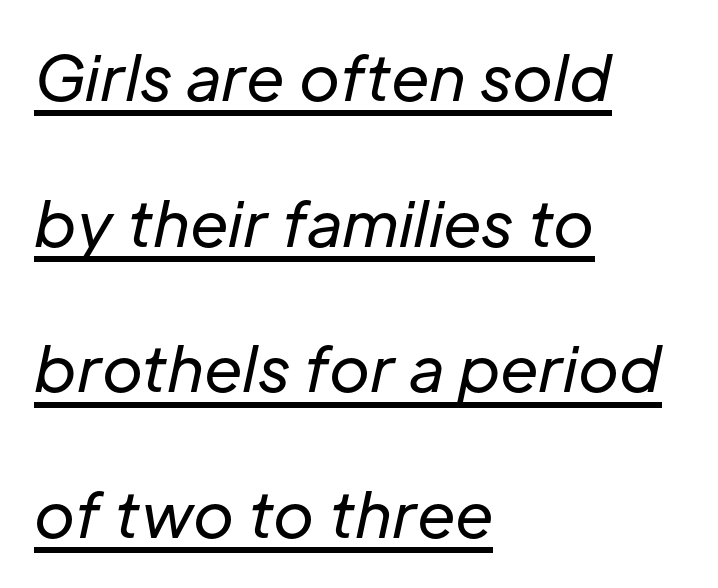
The image shows 62 px regular-weight type, italic (leaning right); set left-aligned, loose line spacing (2.35x), normal letter spacing, underlined; low stroke contrast and a medium x-height.
